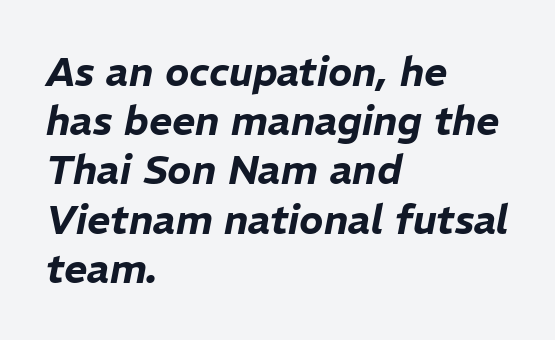
Q: Is the text italic (slanted)? A: Yes, it leans right by about 11 degrees.
Q: Is the text underlined? A: No.
Q: How is the paragraph aligned? A: Left-aligned.
Q: Is the spacing between letters normal or unusually wide? A: Normal.
Q: Width (condensed, normal, or wide)? A: Normal.
Q: Stroke contrast? A: Low.
Q: x-height? A: Medium.
Q: Monospaced? A: No.
